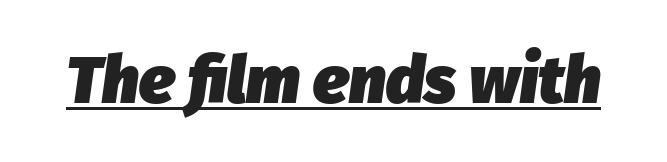
The image shows 66 px heavy type, italic (leaning right); set normal letter spacing, underlined; low stroke contrast and a medium x-height.
